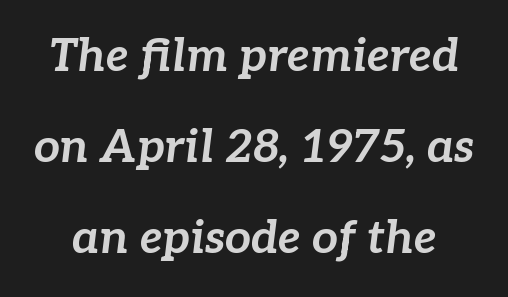
Q: Is the text bold? A: Yes.
Q: Is the text italic (slanted)? A: Yes, it leans right by about 7 degrees.
Q: Is the text underlined? A: No.
Q: Is the spacing between letters normal or unusually wide? A: Normal.
Q: Is the spacing between lines tight, normal or loose? A: Loose.
Q: Width (condensed, normal, or wide)? A: Normal.
Q: Stroke contrast? A: Low.
Q: x-height? A: Medium.
Q: Monospaced? A: No.
